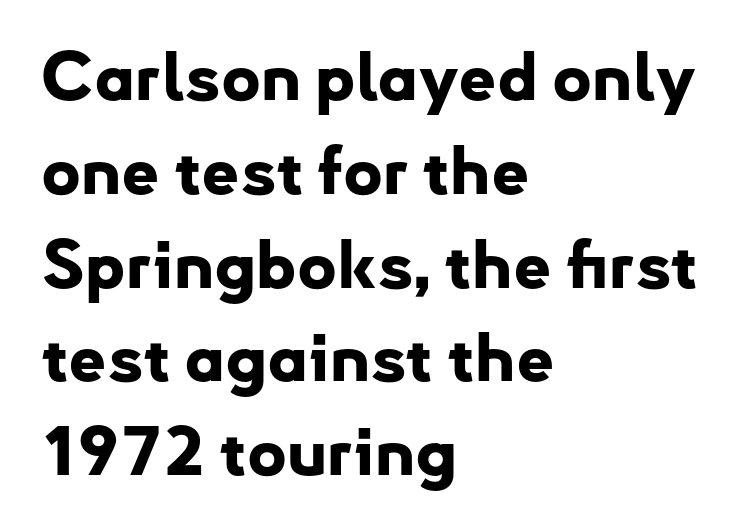
There is no visible air inserted between adjacent glyphs. The font family rendered here belongs to the sans-serif group. These lines are set flush left with a ragged right edge. Characters remain perfectly vertical along every line. Proportional: the letters do not fall into vertical columns.
